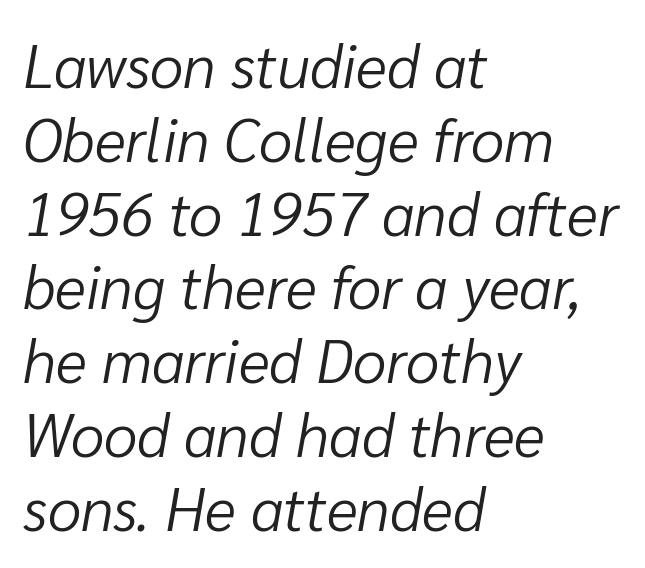
Spacing verdict: proportional, widths tailored to each character. Notice how the stems are inclined rather than vertical — that's the hallmark of italics. These lines stack with their left ends in a neat column. On a weight scale, this lands at 450 or below. Between one letter and the next there's only the usual sliver of space. Lines of text with bare space underneath.
